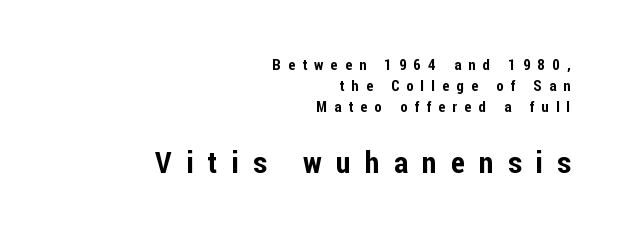
{"serif": "no", "italic": "no", "width": "condensed", "stroke_contrast": "low", "x_height": "medium", "monospaced": "no", "underline": "no", "align": "right", "line_spacing": "normal", "line_spacing_ratio": 1.41, "letter_spacing": "wide", "letter_spacing_em": 0.48, "larger_block": "second", "size_ratio": 2.0, "glyph_px": 30}
